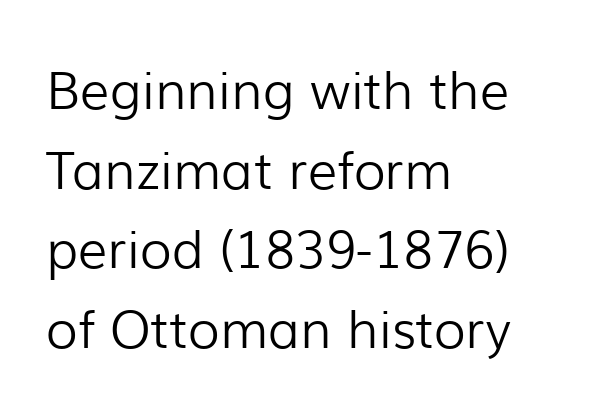
The image shows 52 px light sans-serif type, upright; set left-aligned, normal line spacing (1.53x), normal letter spacing, not underlined; low stroke contrast and a medium x-height.
